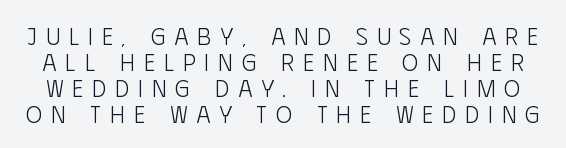
What's the leading like? Squeezed, with rows nearly overlapping. Descenders are the only things crossing below the line. Do the letters lean? They stand straight. There is plenty of visible air inserted between adjacent glyphs.
